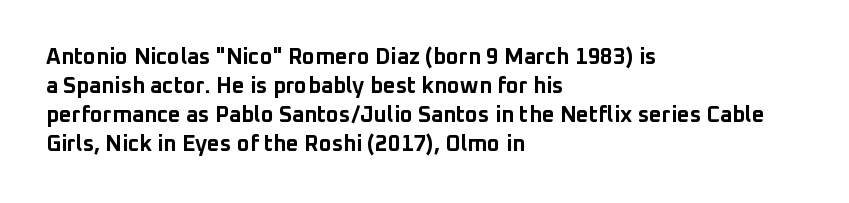
{"italic": "no", "bold": "yes", "underline": "no", "align": "left", "line_spacing": "normal", "line_spacing_ratio": 1.32, "letter_spacing": "normal", "letter_spacing_em": 0.0, "glyph_px": 22}
